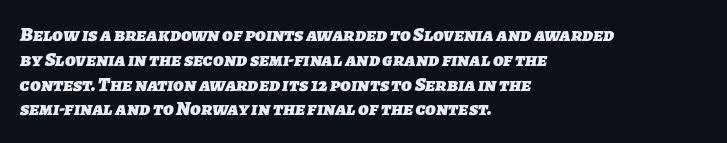
Caption: standard tracking, unaltered. Descenders hang freely into open space. Caption: multi-line text, flush left, ragged right. Chunky letters — that's bold for sure.
